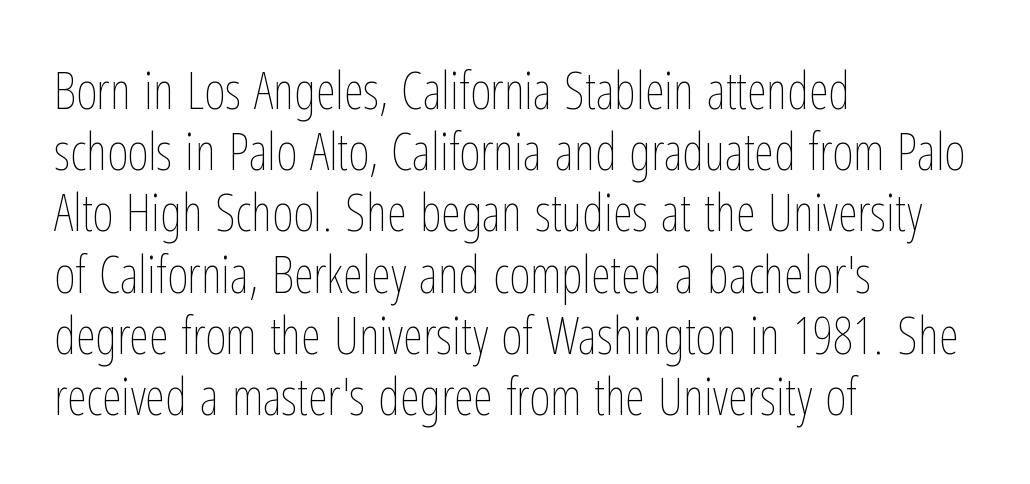
{"italic": "no", "bold": "no", "weight": "thin", "width": "condensed", "stroke_contrast": "low", "x_height": "medium", "monospaced": "no", "underline": "no", "align": "left", "line_spacing_ratio": 1.2, "letter_spacing": "normal", "letter_spacing_em": 0.0, "glyph_px": 51}
